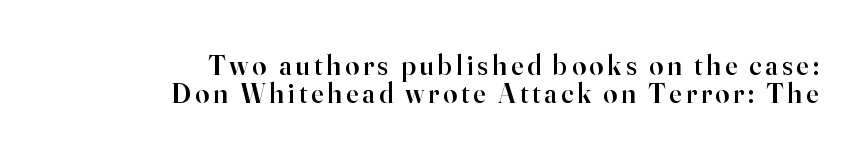
{"serif": "yes", "italic": "no", "bold": "semi", "weight": "semibold", "width": "normal", "stroke_contrast": "high", "x_height": "small", "monospaced": "no", "underline": "no", "align": "right", "line_spacing": "tight", "line_spacing_ratio": 1.01, "glyph_px": 28}
